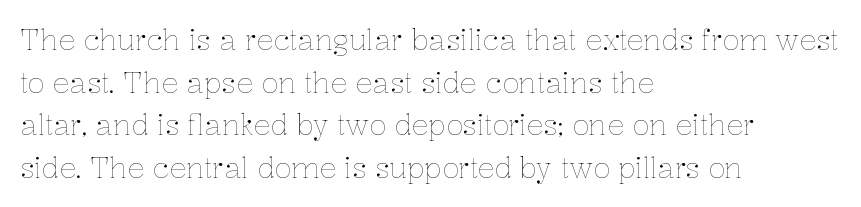
Q: Is the text bold? A: No.
Q: Is the text italic (slanted)? A: No, it is upright.
Q: Is the text underlined? A: No.
Q: How is the paragraph aligned? A: Left-aligned.
Q: Is the spacing between letters normal or unusually wide? A: Normal.
Q: Is the spacing between lines tight, normal or loose? A: Normal.
Q: Width (condensed, normal, or wide)? A: Normal.
Q: Stroke contrast? A: Low.
Q: x-height? A: Medium.
Q: Monospaced? A: No.
